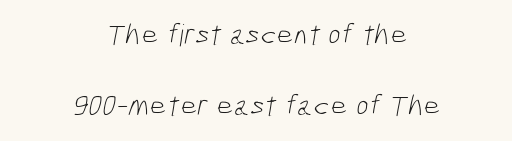
The characters display no serif detailing; their extremities are plain. Rows of type keep a wide berth in the vertical direction. Stroke mass is kept to a normal reading level or below. The setting favours the middle, as headings and verse often do. Descender tails drop into unmarked territory.
